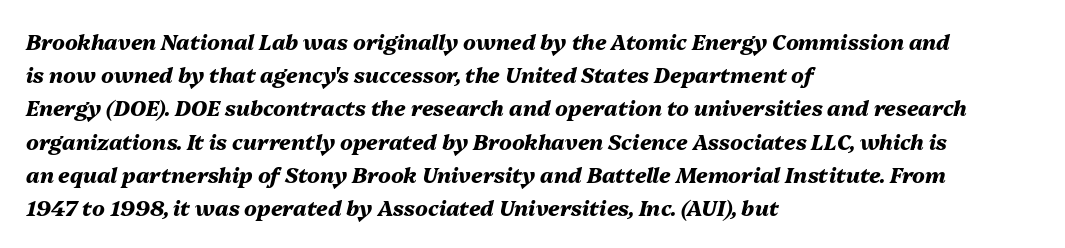
Caption: bold face, heavy strokes. The text carries the slant typical of an italic or oblique font. Glance below the letters and you will spot only blank space. The paragraph shown leans on its left margin.
